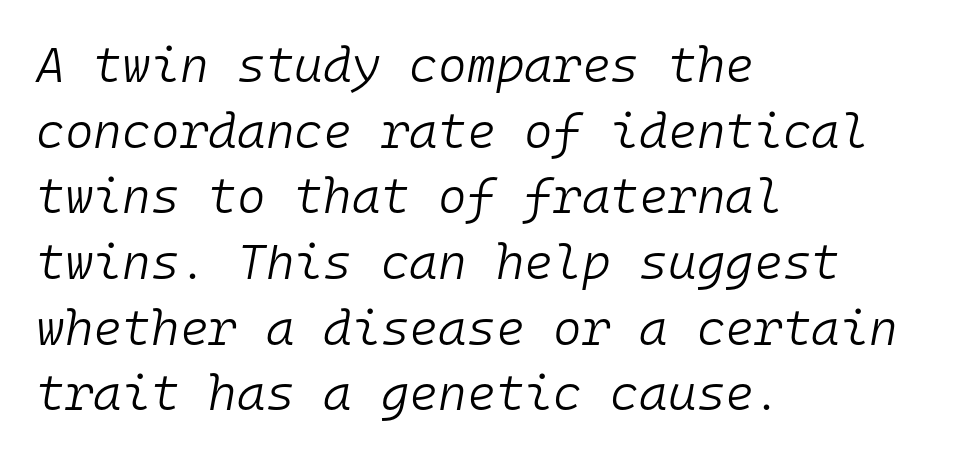
Q: Is the text bold? A: No.
Q: Is the text italic (slanted)? A: Yes, it leans right by about 10 degrees.
Q: Is the text underlined? A: No.
Q: How is the paragraph aligned? A: Left-aligned.
Q: Is the spacing between letters normal or unusually wide? A: Normal.
Q: Is the spacing between lines tight, normal or loose? A: Normal.
Q: Width (condensed, normal, or wide)? A: Normal.
Q: Stroke contrast? A: Low.
Q: x-height? A: Medium.
Q: Monospaced? A: Yes.
